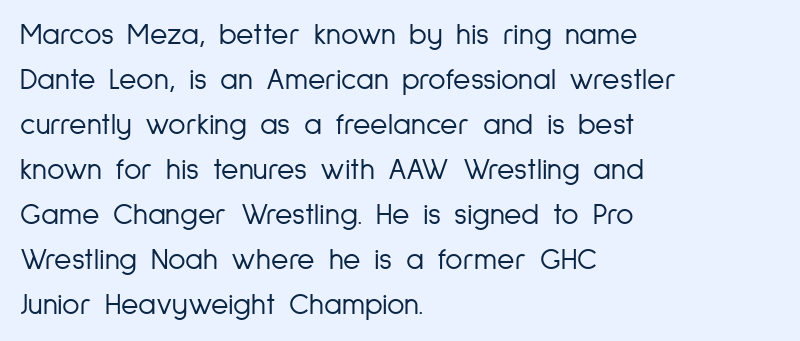
Q: Is the text bold? A: No.
Q: Is the text italic (slanted)? A: No, it is upright.
Q: Is the typeface a serif or a sans-serif typeface? A: Sans-serif.
Q: Is the text underlined? A: No.
Q: How is the paragraph aligned? A: Left-aligned.
Q: Is the spacing between letters normal or unusually wide? A: Normal.
Q: Is the spacing between lines tight, normal or loose? A: Normal.
Q: Width (condensed, normal, or wide)? A: Condensed.
Q: Stroke contrast? A: Low.
Q: x-height? A: Medium.
Q: Monospaced? A: No.
